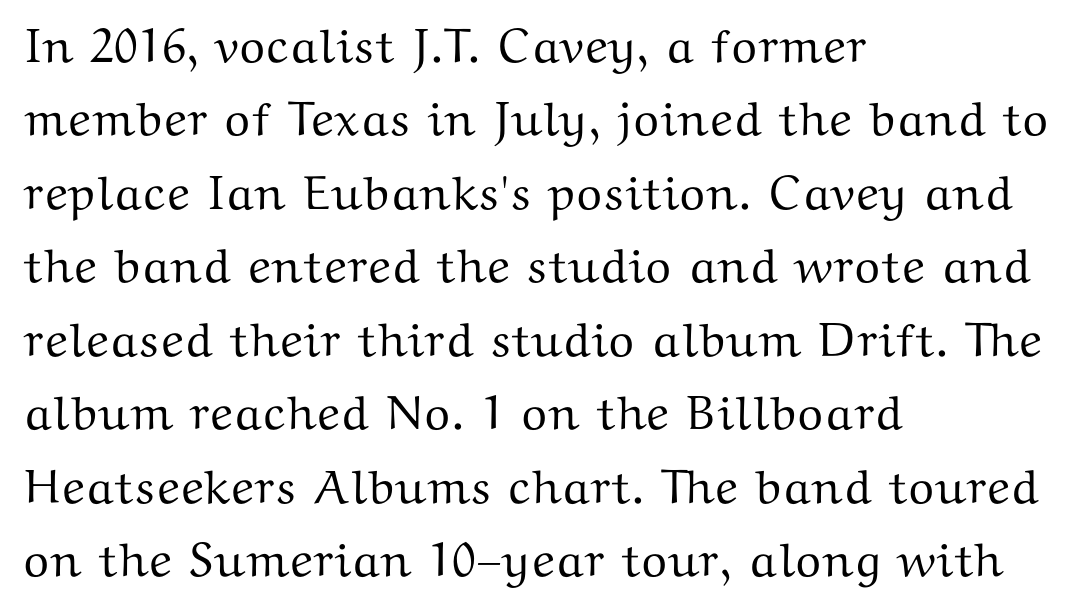
Glyph-to-glyph distance matches everyday printed text. Quick note: not italic, upright. A classic flush-left, rag-right setting is used for this passage. This block has exactly the height ordinary leading produces.
